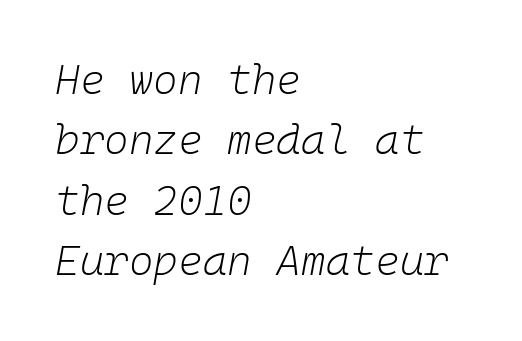
{"italic": "yes", "lean": "right", "slant_degrees": 10, "bold": "no", "weight": "light", "width": "normal", "stroke_contrast": "low", "x_height": "medium", "monospaced": "yes", "underline": "no", "align": "left", "line_spacing": "normal", "line_spacing_ratio": 1.44, "letter_spacing": "normal", "letter_spacing_em": 0.0, "glyph_px": 42}
